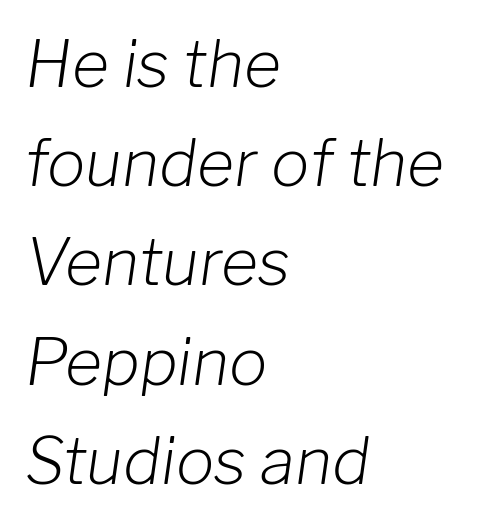
Rule under the text: the space is simply empty. The lines are quadded left. The rendering uses natural spacing where letterforms have individual widths. Looking at the ascenders, they clearly lean. Students, observe: this is what conventionally led text looks like. The typeface has the unassuming heft of standard copy or less.
